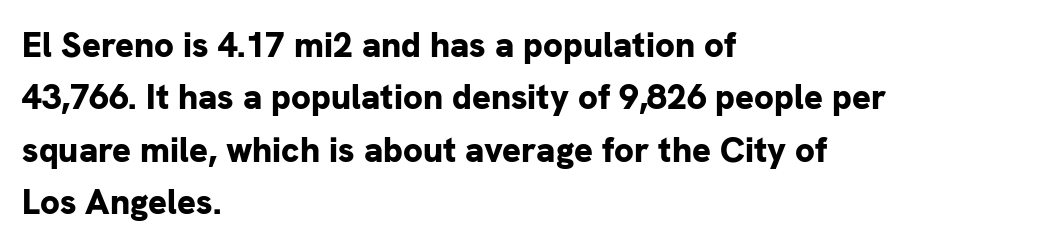
Q: Is the text bold? A: Yes.
Q: Is the text italic (slanted)? A: No, it is upright.
Q: Is the typeface a serif or a sans-serif typeface? A: Sans-serif.
Q: Is the text underlined? A: No.
Q: How is the paragraph aligned? A: Left-aligned.
Q: Is the spacing between letters normal or unusually wide? A: Normal.
Q: Is the spacing between lines tight, normal or loose? A: Normal.
Q: Width (condensed, normal, or wide)? A: Normal.
Q: Stroke contrast? A: Low.
Q: x-height? A: Medium.
Q: Monospaced? A: No.
